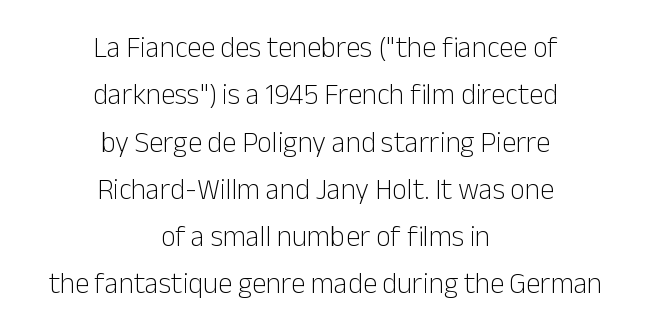
Q: Is the text bold? A: No.
Q: Is the text italic (slanted)? A: No, it is upright.
Q: Is the typeface a serif or a sans-serif typeface? A: Sans-serif.
Q: Is the text underlined? A: No.
Q: How is the paragraph aligned? A: Centered.
Q: Is the spacing between letters normal or unusually wide? A: Normal.
Q: Is the spacing between lines tight, normal or loose? A: Normal.
Q: Width (condensed, normal, or wide)? A: Normal.
Q: Stroke contrast? A: Low.
Q: x-height? A: Medium.
Q: Monospaced? A: No.
